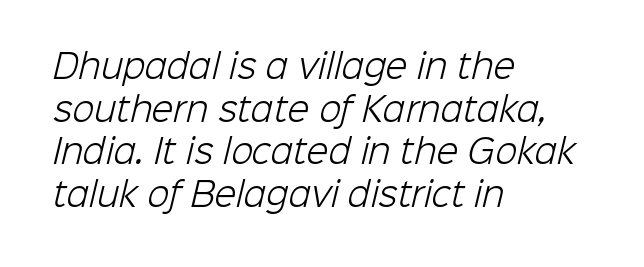
The image shows 32 px light sans-serif type; set left-aligned, normal line spacing (1.33x), normal letter spacing, not underlined; low stroke contrast and a medium x-height.
